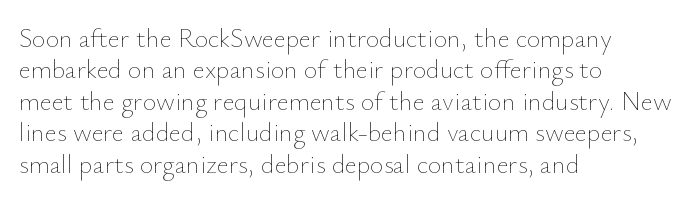
What stands out about the letter spacing? Nothing — it is the standard amount. The rendering anchors every line to the left-hand side. A light-to-regular cut is what we see here. Ordinary non-slanted type is in use.
